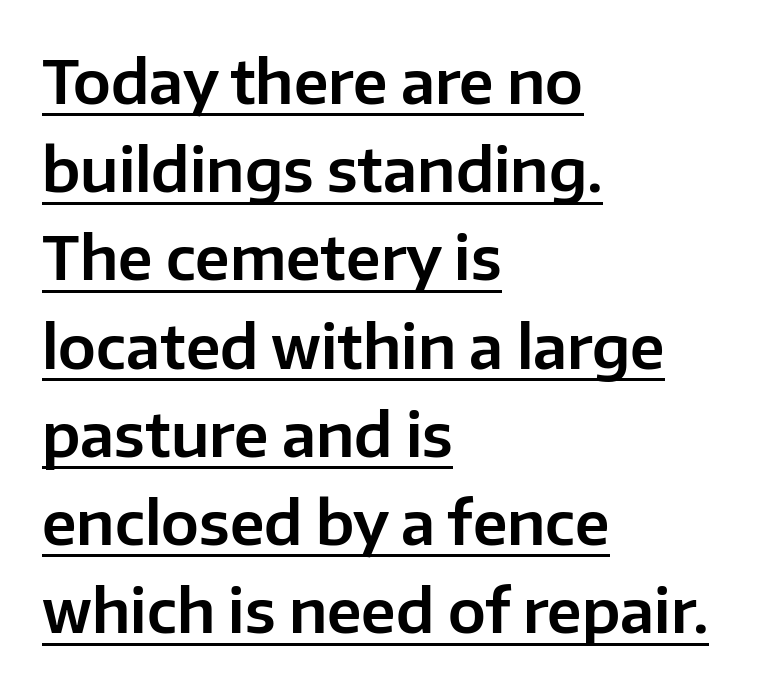
In CSS terms this would be text-align: left. There is no visible air inserted between adjacent glyphs. Honestly, the underline is the first thing you notice here. Note the varied advance widths — an 'i' is clearly narrower than an 'm'. Classification — sans serif.
